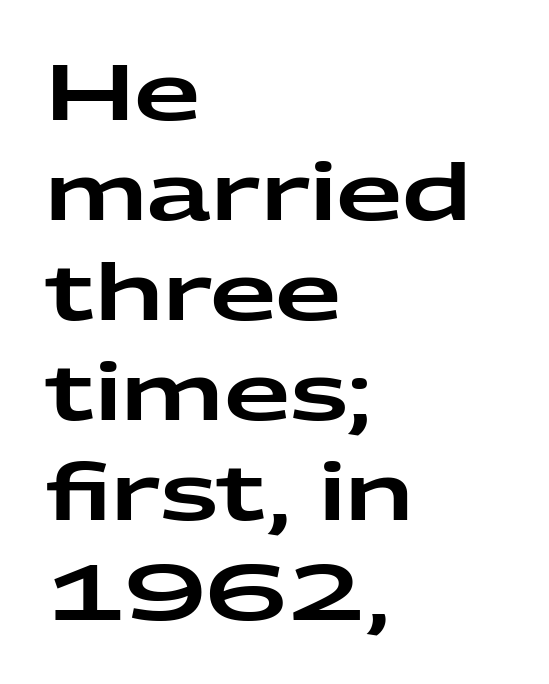
Q: Is the text italic (slanted)? A: No, it is upright.
Q: Is the typeface a serif or a sans-serif typeface? A: Sans-serif.
Q: Is the text underlined? A: No.
Q: How is the paragraph aligned? A: Left-aligned.
Q: Is the spacing between letters normal or unusually wide? A: Normal.
Q: Is the spacing between lines tight, normal or loose? A: Normal.
Q: Width (condensed, normal, or wide)? A: Wide.
Q: Stroke contrast? A: Low.
Q: x-height? A: Medium.
Q: Monospaced? A: No.
